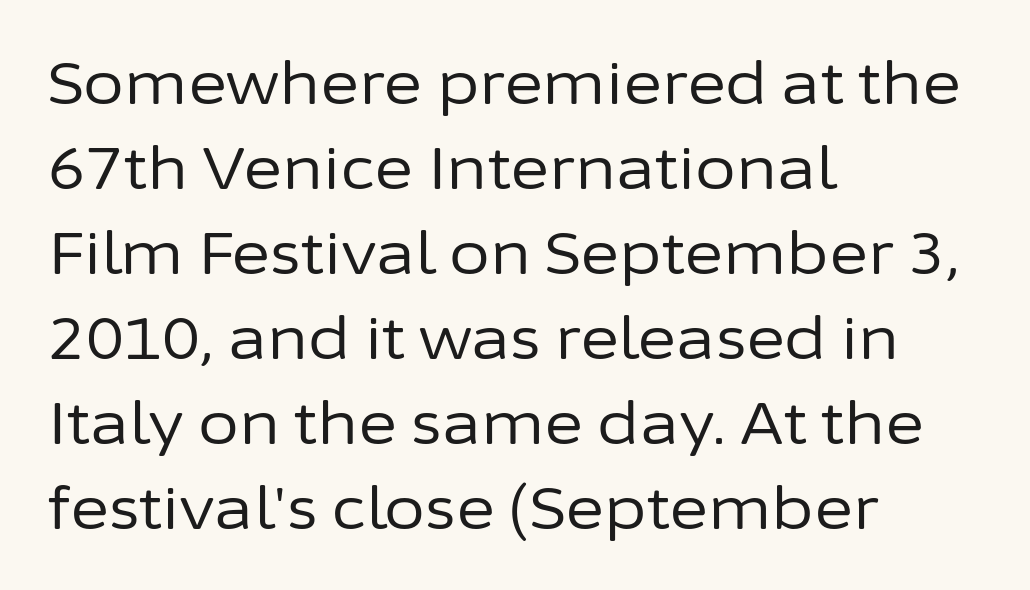
The image shows 59 px regular-weight sans-serif type, upright; set left-aligned, normal line spacing (1.44x), normal letter spacing, not underlined; low stroke contrast and a medium x-height.
